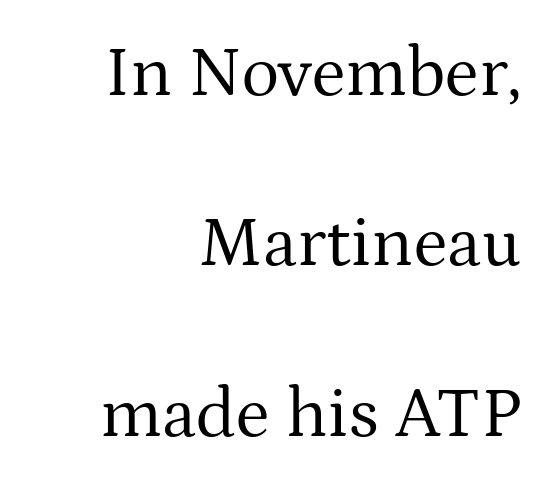
The letters advance in unequal steps, a hallmark of proportional type. Serifs: yes, visible at the terminals of the letterforms. The zone under the glyphs is completely vacant. The lettering stays uniformly vertical, giving the passage a roman look. Horizontal alignment here is rightward, an uncommon choice for prose. Regarding leading, the lines here are spaced well apart.
